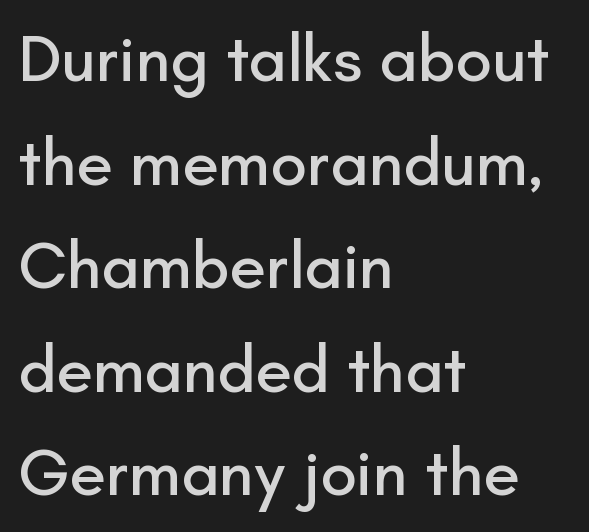
If you drew a ruler down the left edge, every line would touch it. If you drew a line through each stem, it would be perfectly vertical. A normal amount of white space separates one row of letters from the next. Tracking here is standard; glyphs follow each other at the usual distance. Is this a fixed-width face? No — the glyphs have proportional, varying widths.
